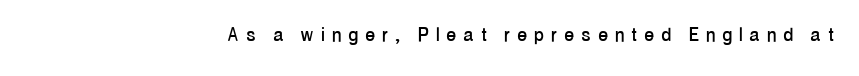
{"italic": "no", "underline": "no", "letter_spacing": "wide", "letter_spacing_em": 0.33, "glyph_px": 23}
